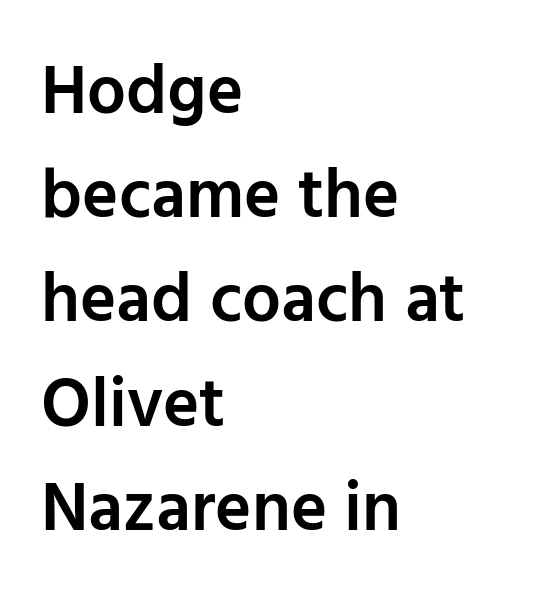
{"serif": "no", "italic": "no", "bold": "semi", "weight": "semibold", "width": "normal", "stroke_contrast": "low", "x_height": "medium", "monospaced": "no", "underline": "no", "align": "left", "line_spacing": "normal", "line_spacing_ratio": 1.51, "letter_spacing": "normal", "letter_spacing_em": 0.0, "glyph_px": 69}
